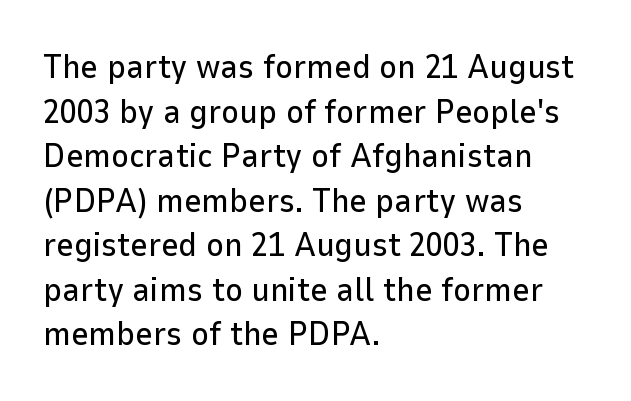
The image shows 34 px sans-serif type, upright; set left-aligned, normal line spacing (1.31x), normal letter spacing, not underlined; low stroke contrast and a medium x-height.
